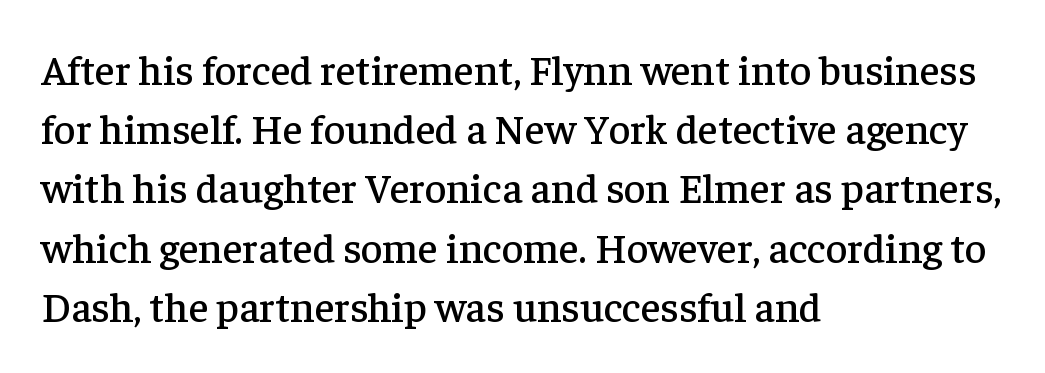
{"serif": "yes", "italic": "no", "width": "normal", "stroke_contrast": "low", "x_height": "medium", "monospaced": "no", "underline": "no", "align": "left", "line_spacing": "normal", "line_spacing_ratio": 1.41, "letter_spacing": "normal", "letter_spacing_em": 0.0, "glyph_px": 42}
